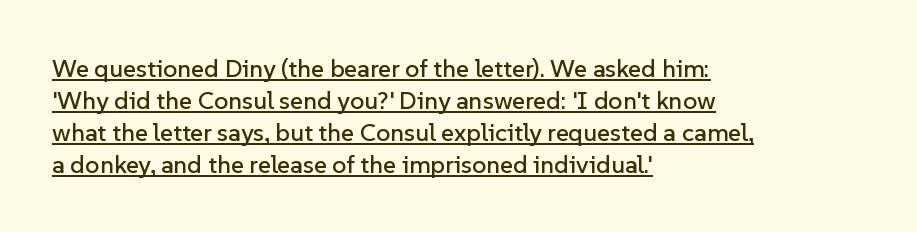
The image shows 25 px text type, upright; set left-aligned, normal line spacing (1.28x), normal letter spacing, underlined.
